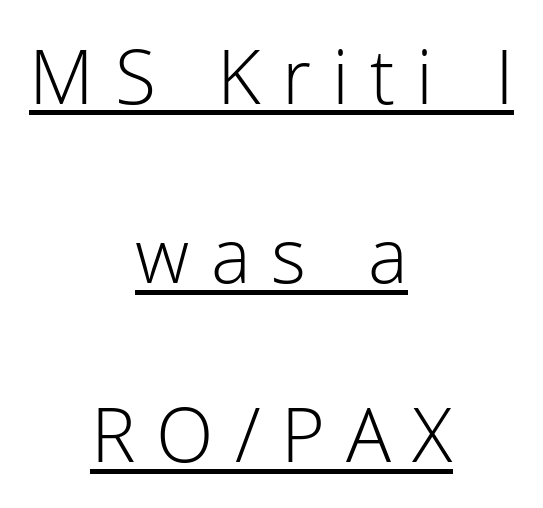
The image shows 75 px light sans-serif type, upright; set centered, loose line spacing (2.39x), unusually wide letter spacing (+0.28 em), underlined; low stroke contrast and a medium x-height.
